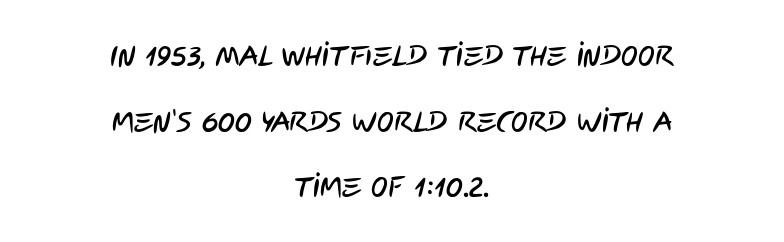
{"serif": "no", "width": "condensed", "stroke_contrast": "low", "x_height": "large", "monospaced": "no", "underline": "no", "align": "center", "line_spacing": "loose", "line_spacing_ratio": 2.34, "letter_spacing": "normal", "letter_spacing_em": 0.0, "glyph_px": 28}
